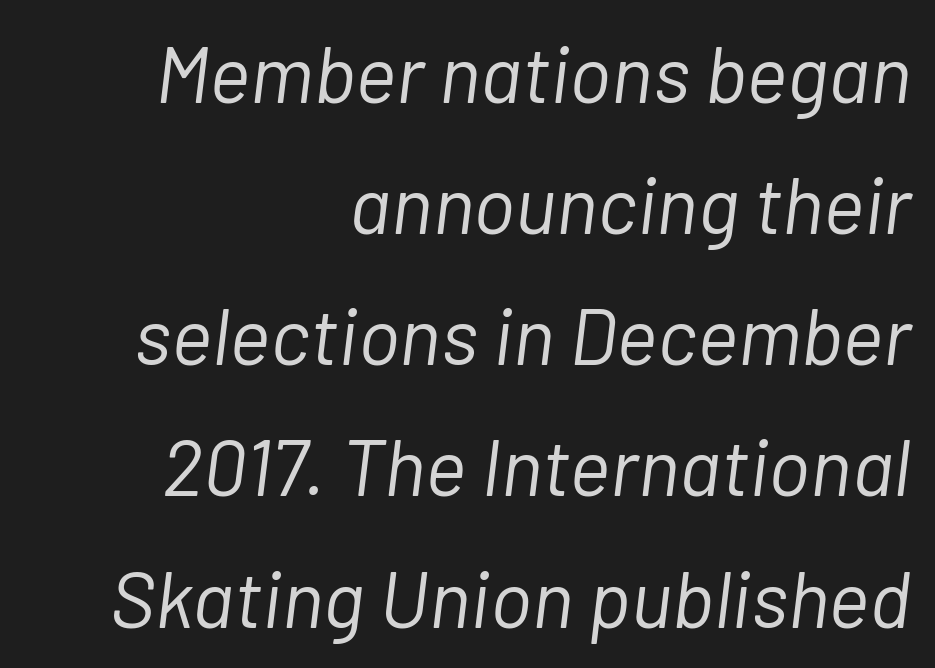
The image shows 79 px light type, italic (leaning right); set right-aligned, normal line spacing (1.66x), normal letter spacing, not underlined; low stroke contrast and a medium x-height.
